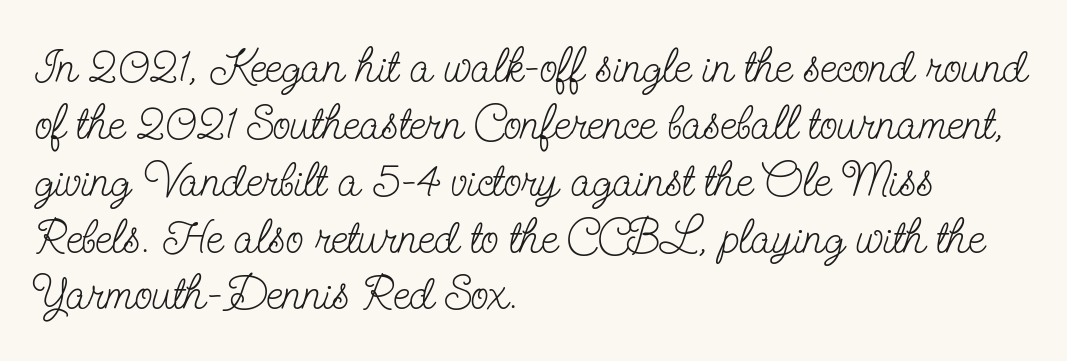
The image shows 47 px light, condensed serif type; set left-aligned, line spacing 1.21x, normal letter spacing, not underlined; low stroke contrast and a small x-height.
